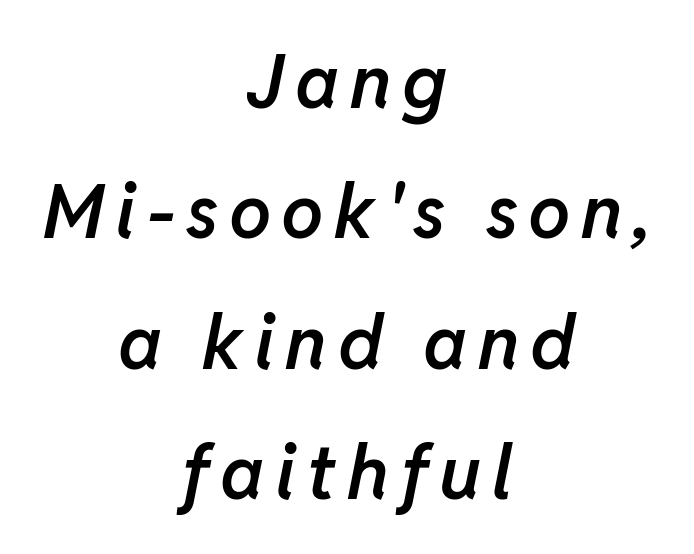
{"italic": "yes", "lean": "right", "slant_degrees": 11, "bold": "semi", "weight": "semibold", "width": "normal", "stroke_contrast": "low", "x_height": "medium", "monospaced": "no", "underline": "no", "align": "center", "line_spacing_ratio": 1.74, "glyph_px": 75}
